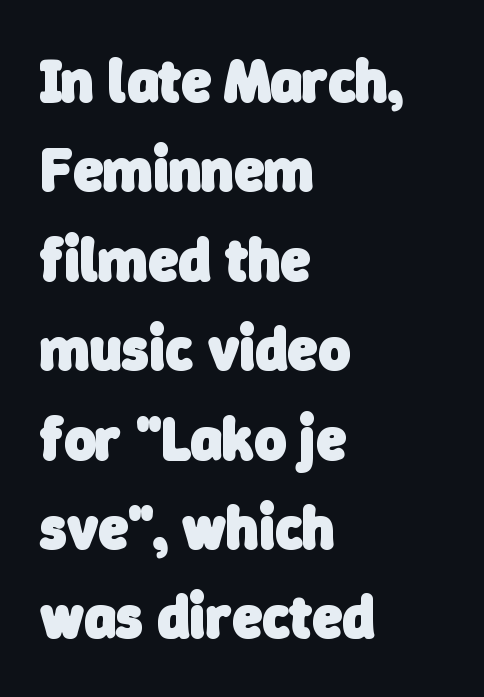
Q: Is the text bold? A: Yes.
Q: Is the typeface a serif or a sans-serif typeface? A: Sans-serif.
Q: Is the text underlined? A: No.
Q: How is the paragraph aligned? A: Left-aligned.
Q: Is the spacing between letters normal or unusually wide? A: Normal.
Q: Is the spacing between lines tight, normal or loose? A: Normal.
Q: Width (condensed, normal, or wide)? A: Normal.
Q: Stroke contrast? A: Low.
Q: x-height? A: Medium.
Q: Monospaced? A: No.
